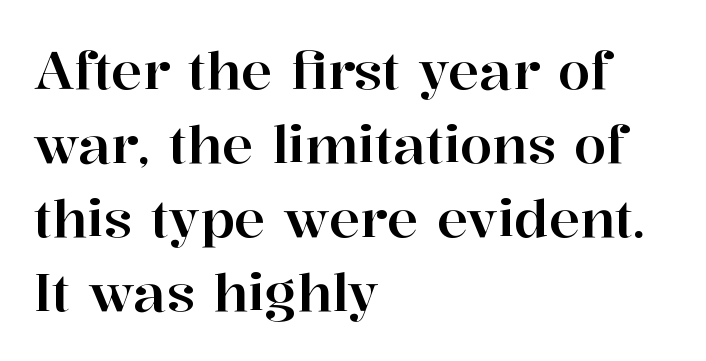
{"serif": "yes", "italic": "no", "width": "normal", "stroke_contrast": "high", "x_height": "medium", "monospaced": "no", "underline": "no", "align": "left", "line_spacing": "normal", "line_spacing_ratio": 1.42, "letter_spacing": "normal", "letter_spacing_em": 0.0, "glyph_px": 52}
